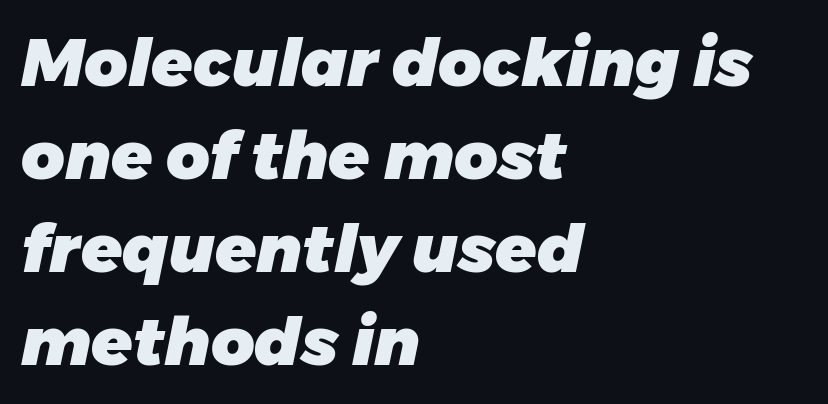
Q: Is the text bold? A: Yes.
Q: Is the text italic (slanted)? A: Yes, it leans right by about 11 degrees.
Q: Is the text underlined? A: No.
Q: How is the paragraph aligned? A: Left-aligned.
Q: Is the spacing between letters normal or unusually wide? A: Normal.
Q: Is the spacing between lines tight, normal or loose? A: Normal.
Q: Width (condensed, normal, or wide)? A: Normal.
Q: Stroke contrast? A: Low.
Q: x-height? A: Medium.
Q: Monospaced? A: No.
